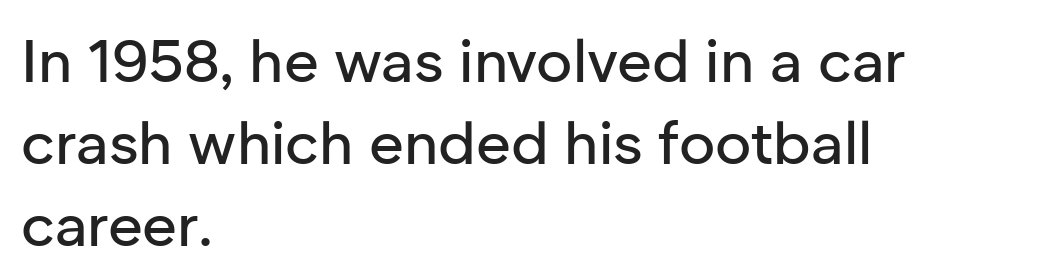
{"serif": "no", "italic": "no", "width": "normal", "stroke_contrast": "low", "x_height": "medium", "monospaced": "no", "underline": "no", "align": "left", "line_spacing": "normal", "line_spacing_ratio": 1.37, "letter_spacing": "normal", "letter_spacing_em": 0.0, "glyph_px": 60}
